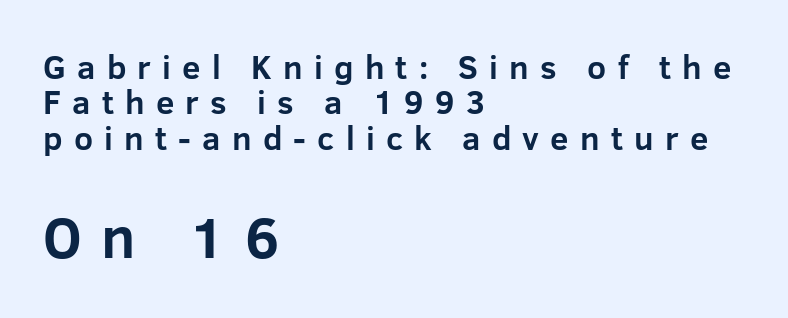
{"serif": "no", "italic": "no", "bold": "yes", "weight": "bold", "width": "normal", "stroke_contrast": "low", "x_height": "medium", "monospaced": "no", "underline": "no", "align": "left", "line_spacing": "tight", "line_spacing_ratio": 1.07, "letter_spacing": "wide", "letter_spacing_em": 0.34, "larger_block": "second", "size_ratio": 1.76, "glyph_px": 58}
